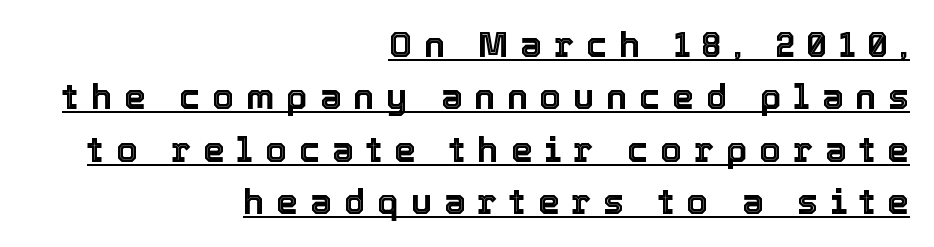
Q: Is the text italic (slanted)? A: No, it is upright.
Q: Is the text underlined? A: Yes.
Q: How is the paragraph aligned? A: Right-aligned.
Q: Is the spacing between letters normal or unusually wide? A: Unusually wide.
Q: Is the spacing between lines tight, normal or loose? A: Normal.
Q: Width (condensed, normal, or wide)? A: Normal.
Q: x-height? A: Medium.
Q: Monospaced? A: No.
